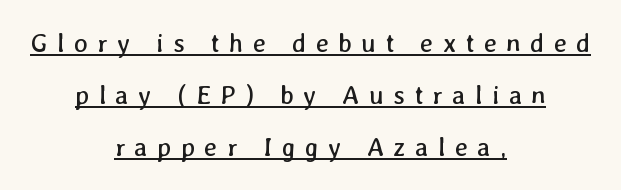
Q: Is the text bold? A: No.
Q: Is the text underlined? A: Yes.
Q: How is the paragraph aligned? A: Centered.
Q: Is the spacing between letters normal or unusually wide? A: Unusually wide.
Q: Is the spacing between lines tight, normal or loose? A: Loose.
